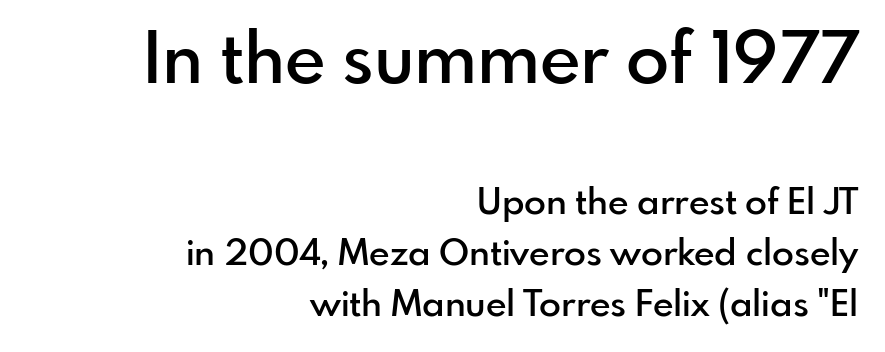
The image shows 71 px semibold sans-serif type, upright; set right-aligned, normal line spacing (1.42x), normal letter spacing, not underlined; the first (top) block is 1.97x larger; low stroke contrast and a small x-height.
